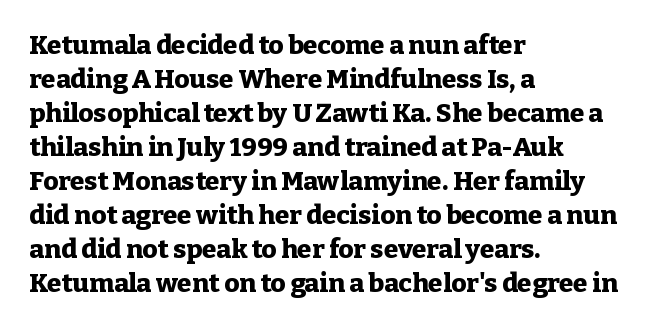
The image shows 26 px bold type, upright; set left-aligned, normal line spacing (1.31x), normal letter spacing, not underlined.
